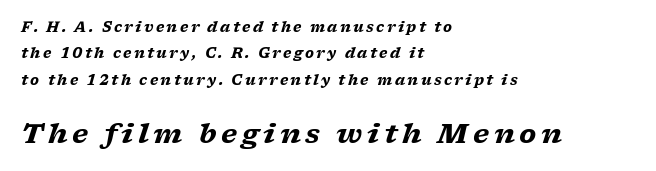
The image shows 27 px bold type, italic (leaning right); set left-aligned, line spacing 1.88x, not underlined; the second (bottom) block is 1.93x larger.
